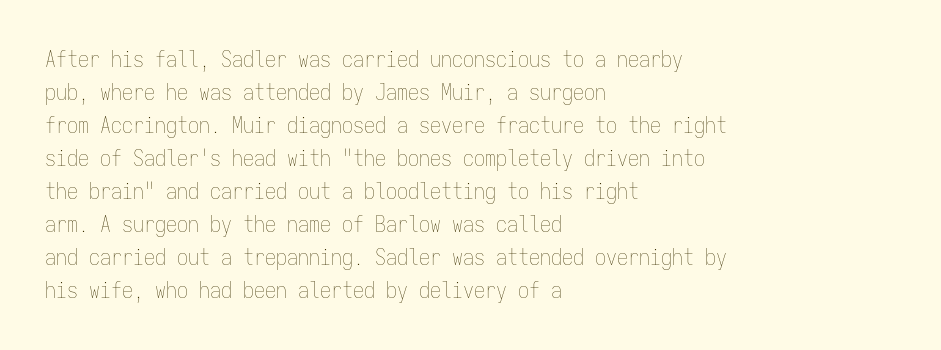
Q: Is the text bold? A: No.
Q: Is the text italic (slanted)? A: No, it is upright.
Q: Is the text underlined? A: No.
Q: How is the paragraph aligned? A: Left-aligned.
Q: Is the spacing between letters normal or unusually wide? A: Normal.
Q: Is the spacing between lines tight, normal or loose? A: Normal.
